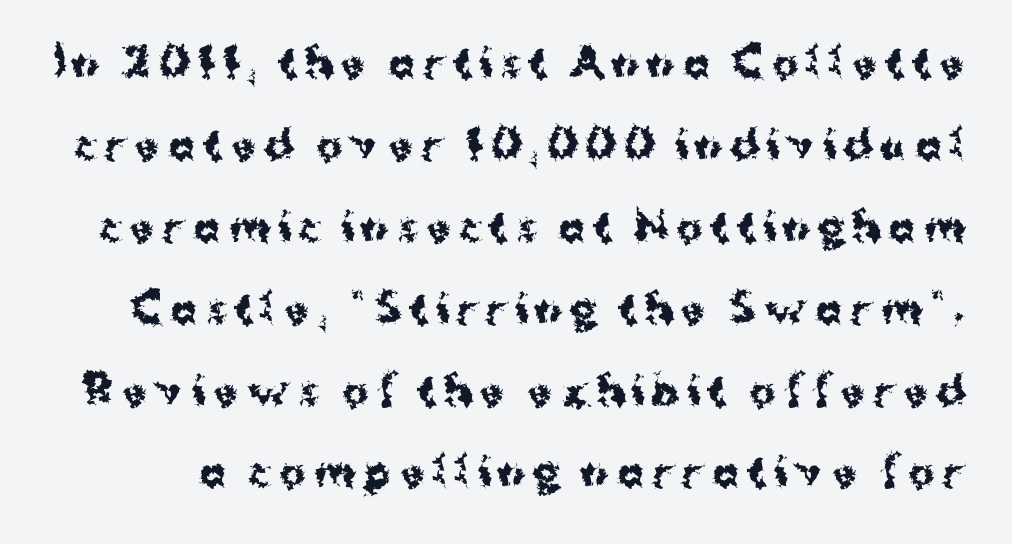
The image shows 39 px bold sans-serif type, upright; set loose line spacing (2.1x), unusually wide letter spacing (+0.21 em), not underlined; medium stroke contrast and a medium x-height.
